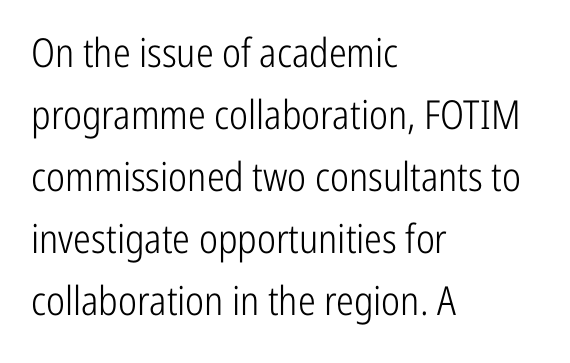
Q: Is the text bold? A: No.
Q: Is the text italic (slanted)? A: No, it is upright.
Q: Is the typeface a serif or a sans-serif typeface? A: Sans-serif.
Q: Is the text underlined? A: No.
Q: How is the paragraph aligned? A: Left-aligned.
Q: Is the spacing between letters normal or unusually wide? A: Normal.
Q: Is the spacing between lines tight, normal or loose? A: Normal.
Q: Width (condensed, normal, or wide)? A: Condensed.
Q: Stroke contrast? A: Low.
Q: x-height? A: Medium.
Q: Monospaced? A: No.
